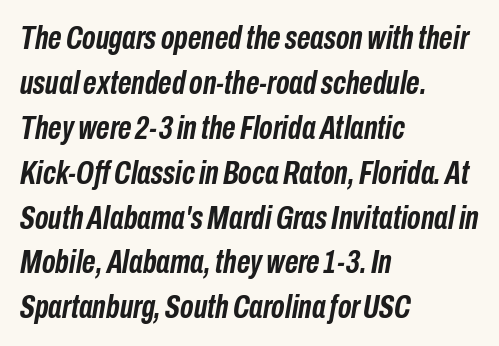
Q: Is the text bold? A: Yes.
Q: Is the text italic (slanted)? A: Yes, it leans right by about 10 degrees.
Q: Is the text underlined? A: No.
Q: How is the paragraph aligned? A: Left-aligned.
Q: Is the spacing between letters normal or unusually wide? A: Normal.
Q: Is the spacing between lines tight, normal or loose? A: Normal.
Q: Width (condensed, normal, or wide)? A: Condensed.
Q: Stroke contrast? A: Low.
Q: x-height? A: Medium.
Q: Monospaced? A: No.
